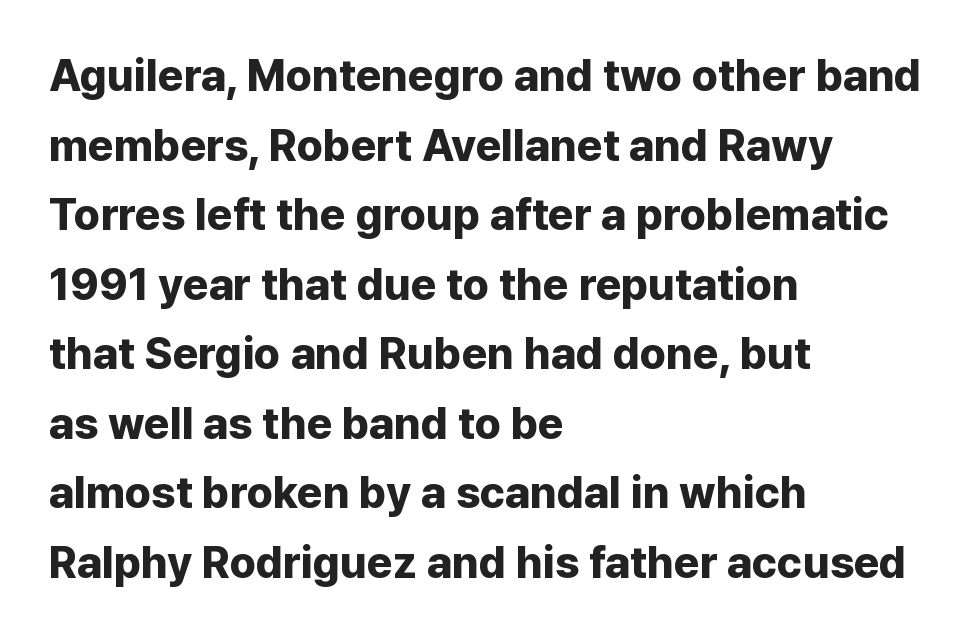
{"serif": "no", "italic": "no", "bold": "yes", "weight": "bold", "width": "normal", "stroke_contrast": "low", "x_height": "medium", "monospaced": "no", "underline": "no", "align": "left", "line_spacing": "normal", "line_spacing_ratio": 1.58, "letter_spacing": "normal", "letter_spacing_em": 0.0, "glyph_px": 44}
